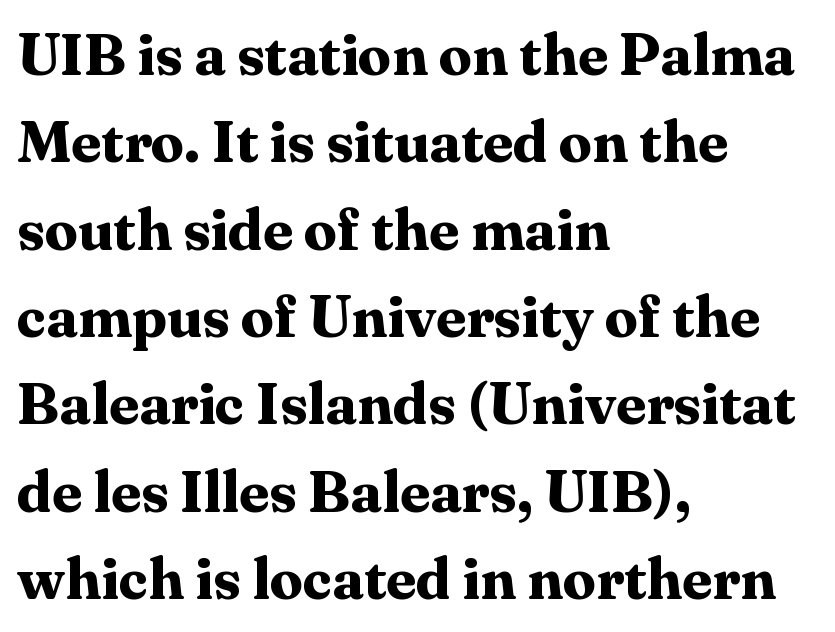
The image shows 59 px bold serif type, upright; set left-aligned, normal line spacing (1.48x), normal letter spacing, not underlined; medium stroke contrast and a medium x-height.
